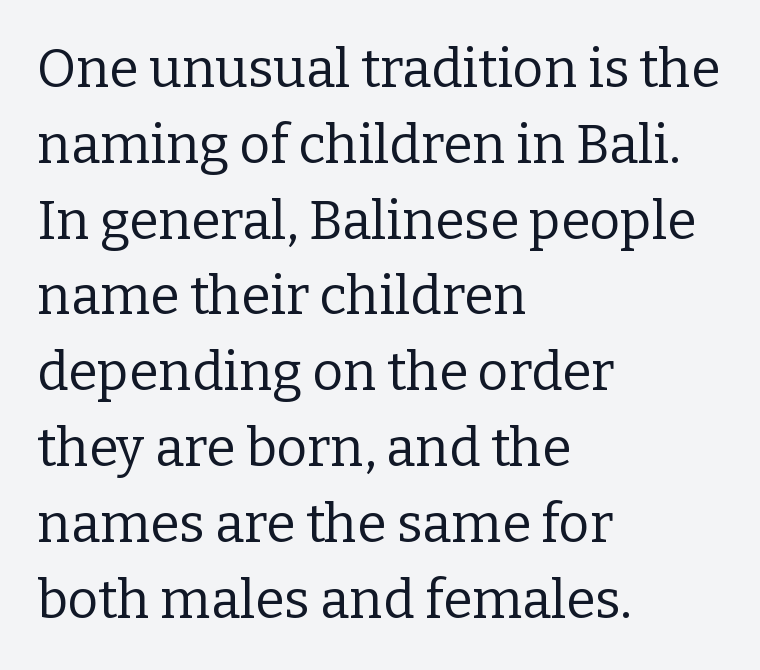
{"serif": "yes", "italic": "no", "bold": "no", "weight": "regular", "width": "normal", "stroke_contrast": "low", "x_height": "medium", "monospaced": "no", "underline": "no", "align": "left", "line_spacing": "normal", "line_spacing_ratio": 1.43, "letter_spacing": "normal", "letter_spacing_em": 0.0, "glyph_px": 53}
